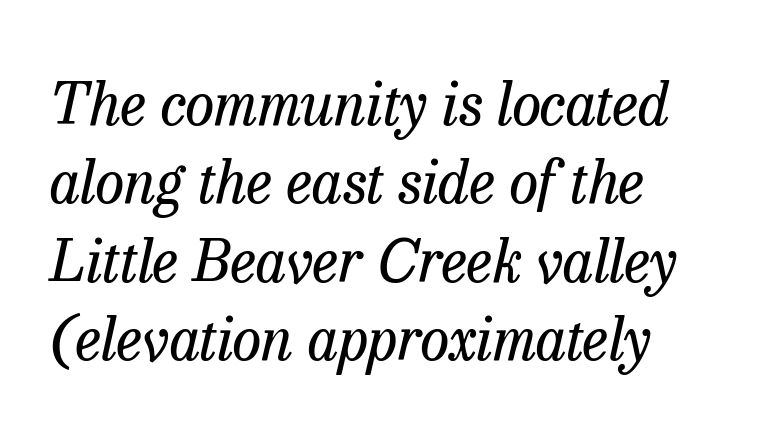
The image shows 59 px regular-weight serif type, italic (leaning right); set left-aligned, normal line spacing (1.33x), normal letter spacing, not underlined; low stroke contrast and a medium x-height.
